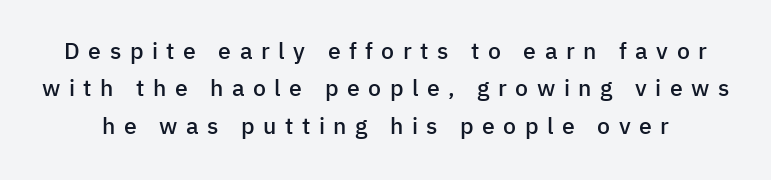
{"italic": "no", "bold": "semi", "underline": "no", "line_spacing": "normal", "line_spacing_ratio": 1.62, "letter_spacing": "wide", "letter_spacing_em": 0.37, "glyph_px": 23}
